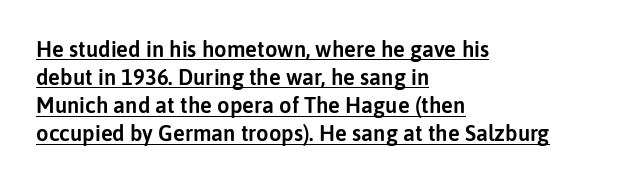
The image shows 22 px text type, upright; set left-aligned, normal line spacing (1.28x), normal letter spacing, underlined.
